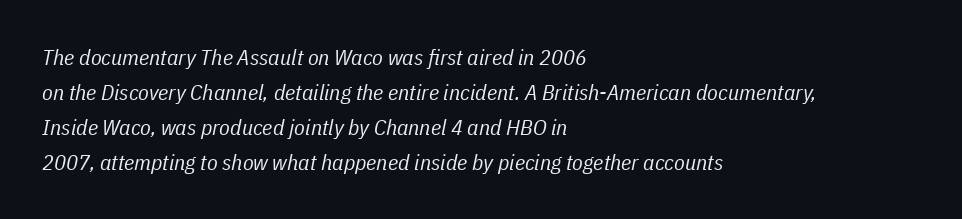
The typeface has the unassuming heft of standard copy or less. Does extra space separate the letters? No, they use regular spacing. Line starts are locked; line ends wander. This is oblique type, the kind used for emphasis or titles. Interline gaps are of average width in this sample.
